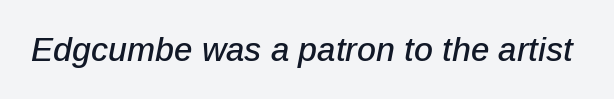
The image shows 33 px text type, italic (leaning right); set normal letter spacing, not underlined; low stroke contrast and a medium x-height.
